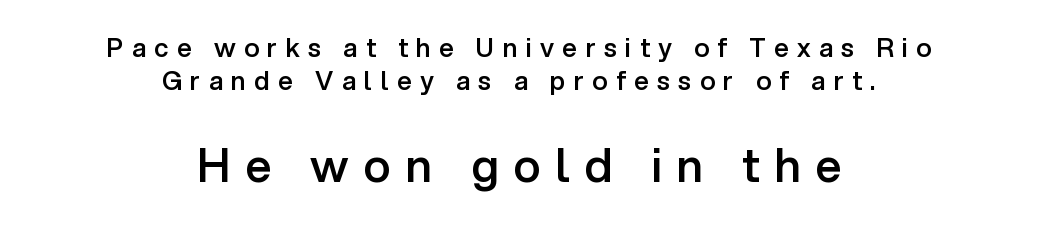
{"serif": "no", "italic": "no", "bold": "semi", "weight": "semibold", "width": "normal", "stroke_contrast": "low", "x_height": "medium", "monospaced": "no", "underline": "no", "align": "center", "line_spacing": "normal", "line_spacing_ratio": 1.28, "letter_spacing": "wide", "letter_spacing_em": 0.32, "larger_block": "second", "size_ratio": 1.77, "glyph_px": 46}
